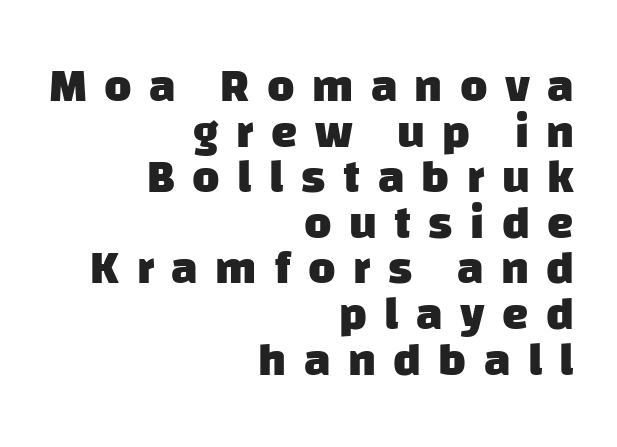
The space beneath each line is pristine and unruled. The gaps between neighbouring characters are conspicuously large. Whoever set this chose condensed vertical rhythm over breathing room. Grotesque or geometric, the face here clearly has no serifs. Short and long lines alike share a common ending point at right.
